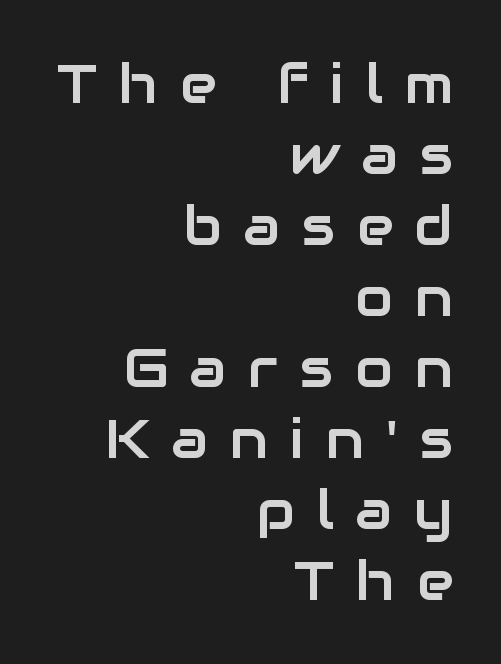
Ascenders rise straight up at ninety degrees. Serif or sans? Sans — the stroke terminals are bare. Bare-footed words on every line. Baseline-to-baseline distance is the conventional proportion of letter height. The tracking reads as deliberately expanded to a designer's eye.
